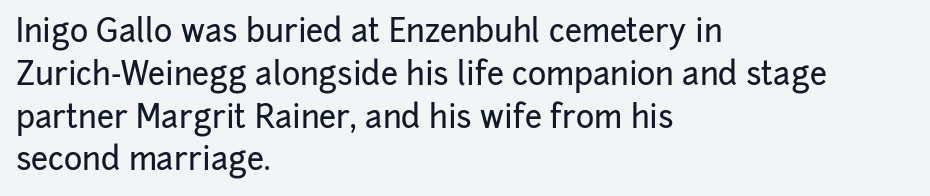
The image shows 31 px sans-serif type, upright; set left-aligned, normal line spacing (1.38x), normal letter spacing, not underlined; low stroke contrast and a medium x-height.
